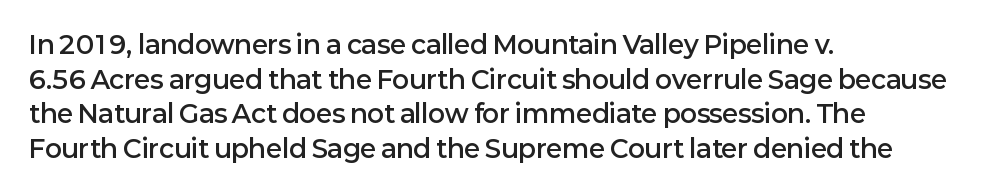
The image shows 25 px text type, upright; set left-aligned, normal line spacing (1.39x), normal letter spacing, not underlined.
